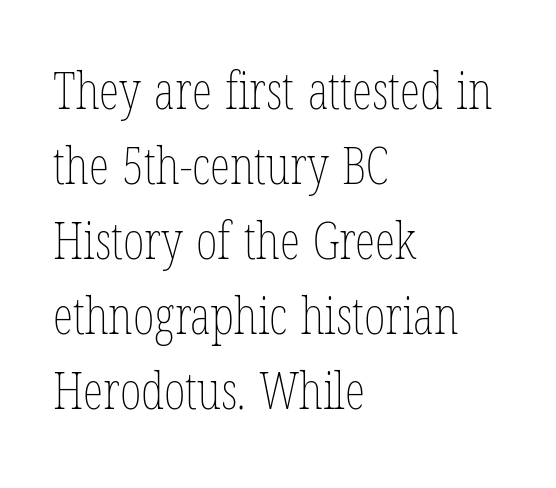
Q: Is the text bold? A: No.
Q: Is the text italic (slanted)? A: No, it is upright.
Q: Is the text underlined? A: No.
Q: How is the paragraph aligned? A: Left-aligned.
Q: Is the spacing between letters normal or unusually wide? A: Normal.
Q: Is the spacing between lines tight, normal or loose? A: Normal.
Q: Width (condensed, normal, or wide)? A: Condensed.
Q: Stroke contrast? A: Low.
Q: x-height? A: Medium.
Q: Monospaced? A: No.
